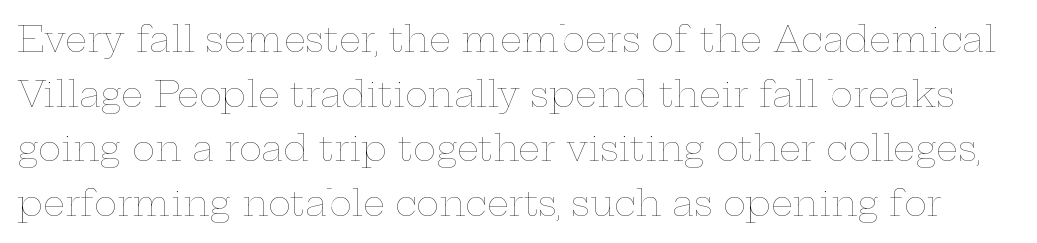
The image shows 35 px thin, wide type, upright; set normal line spacing (1.56x), normal letter spacing, not underlined; low stroke contrast and a medium x-height.
